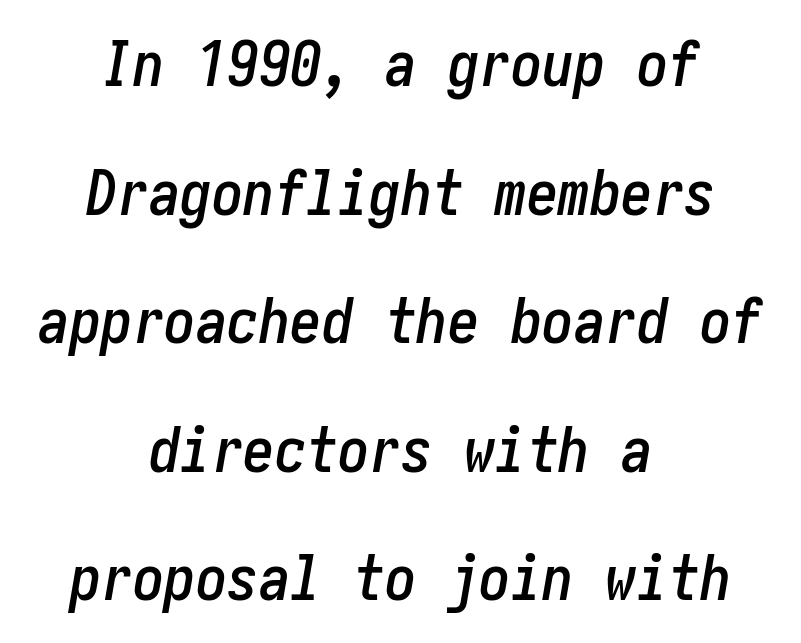
The image shows 63 px condensed type, italic (leaning right); set centered, loose line spacing (2.04x), normal letter spacing, not underlined; low stroke contrast and a medium x-height.
